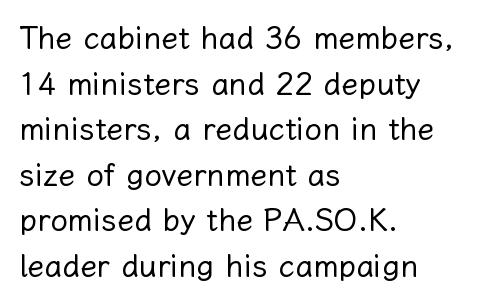
The image shows 31 px regular-weight type, upright; set left-aligned, normal line spacing (1.47x), normal letter spacing, not underlined; low stroke contrast and a medium x-height.
